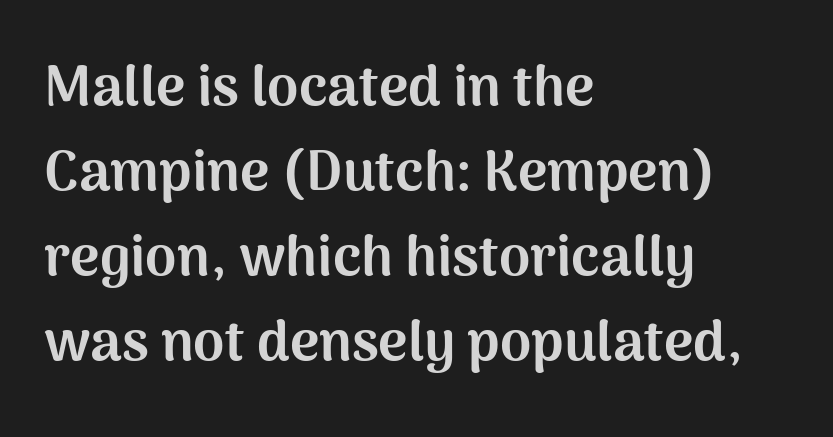
The image shows 56 px bold sans-serif type, upright; set left-aligned, normal line spacing (1.52x), normal letter spacing, not underlined; medium stroke contrast and a medium x-height.
